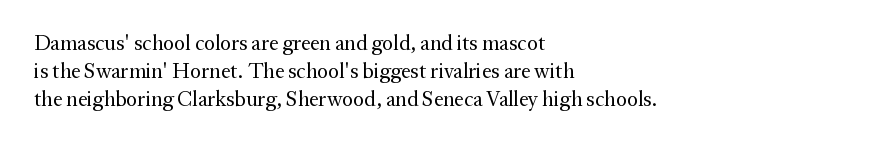
Q: Is the text bold? A: No.
Q: Is the text italic (slanted)? A: No, it is upright.
Q: Is the text underlined? A: No.
Q: How is the paragraph aligned? A: Left-aligned.
Q: Is the spacing between letters normal or unusually wide? A: Normal.
Q: Is the spacing between lines tight, normal or loose? A: Normal.
